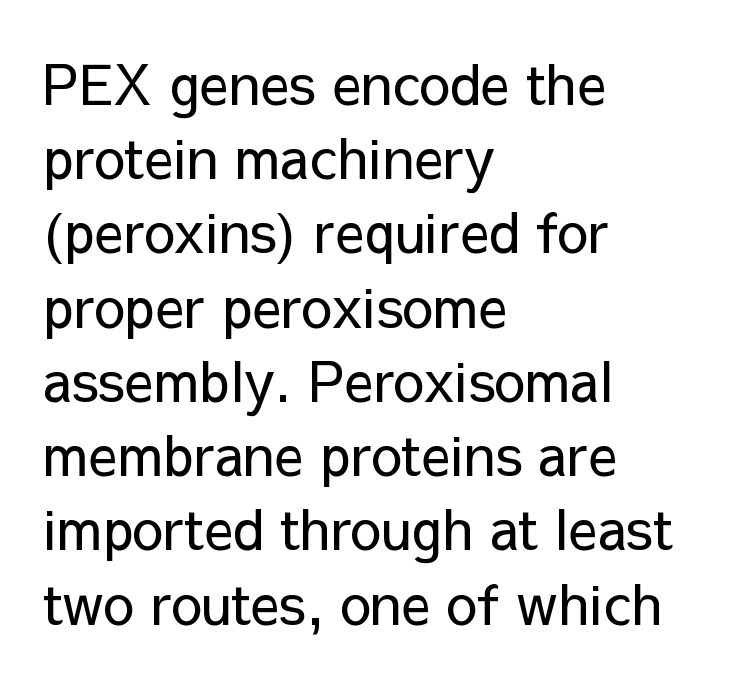
Observe the absence of serifs on each vertical stroke in this sample. Spacing between characters is what you'd get straight out of the box. Character widths vary here, with narrow letters taking less room than wide ones. A quiet, ordinary-to-light weight characterises the typeface. Bare-footed words on every line. Rendered with straight, roman letterforms.
